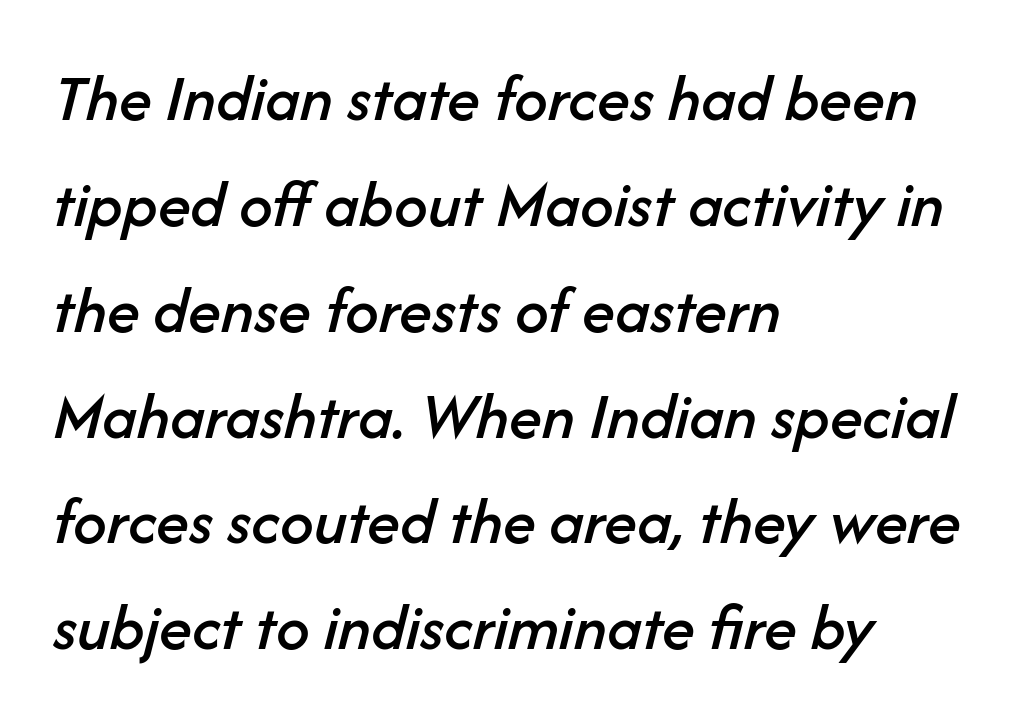
The image shows 67 px text type, italic (leaning right); set left-aligned, normal line spacing (1.58x), normal letter spacing, not underlined; low stroke contrast and a medium x-height.
